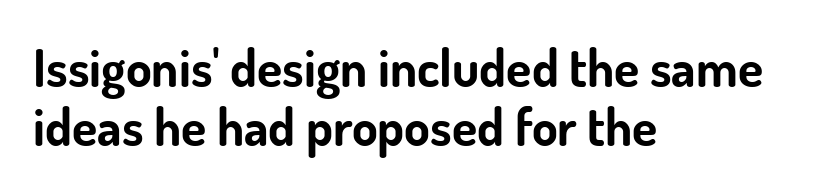
Typeset ragged right — the left edge is the straight one. These lines are rendered in a variable-pitch font. The passage shown has conventional tracking throughout. This rendering features lettering with no underline.
